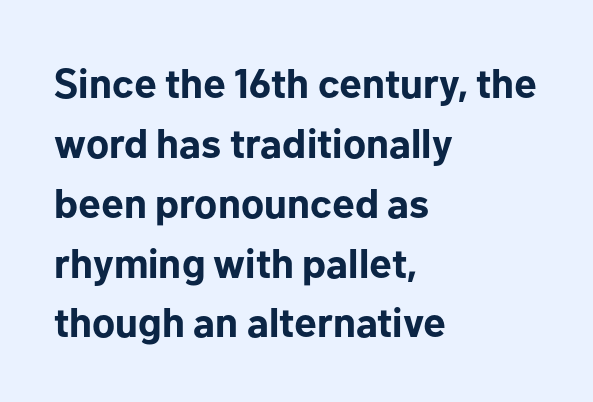
Q: Is the text bold? A: Yes.
Q: Is the text italic (slanted)? A: No, it is upright.
Q: Is the typeface a serif or a sans-serif typeface? A: Sans-serif.
Q: Is the text underlined? A: No.
Q: How is the paragraph aligned? A: Left-aligned.
Q: Is the spacing between letters normal or unusually wide? A: Normal.
Q: Is the spacing between lines tight, normal or loose? A: Normal.
Q: Width (condensed, normal, or wide)? A: Normal.
Q: Stroke contrast? A: Low.
Q: x-height? A: Medium.
Q: Monospaced? A: No.
